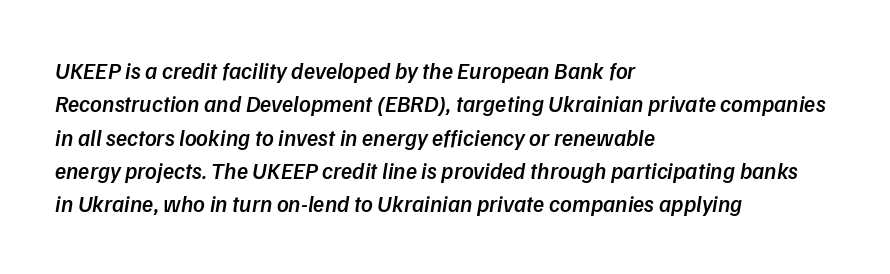
{"italic": "yes", "lean": "right", "slant_degrees": 9, "bold": "semi", "underline": "no", "align": "left", "line_spacing": "normal", "line_spacing_ratio": 1.45, "letter_spacing": "normal", "letter_spacing_em": 0.0, "glyph_px": 23}
